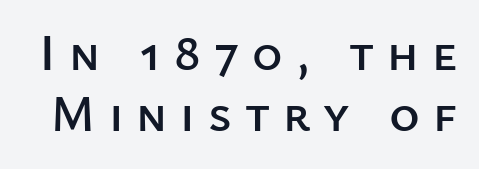
Q: Is the text italic (slanted)? A: No, it is upright.
Q: Is the typeface a serif or a sans-serif typeface? A: Sans-serif.
Q: Is the text underlined? A: No.
Q: Is the spacing between letters normal or unusually wide? A: Unusually wide.
Q: Width (condensed, normal, or wide)? A: Normal.
Q: Stroke contrast? A: Low.
Q: x-height? A: Medium.
Q: Monospaced? A: No.
